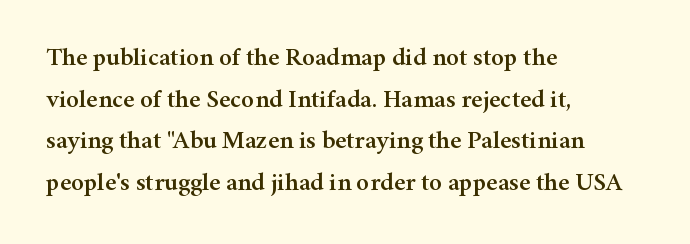
{"italic": "no", "underline": "no", "align": "left", "line_spacing": "normal", "line_spacing_ratio": 1.6, "letter_spacing": "normal", "letter_spacing_em": 0.0, "glyph_px": 26}
